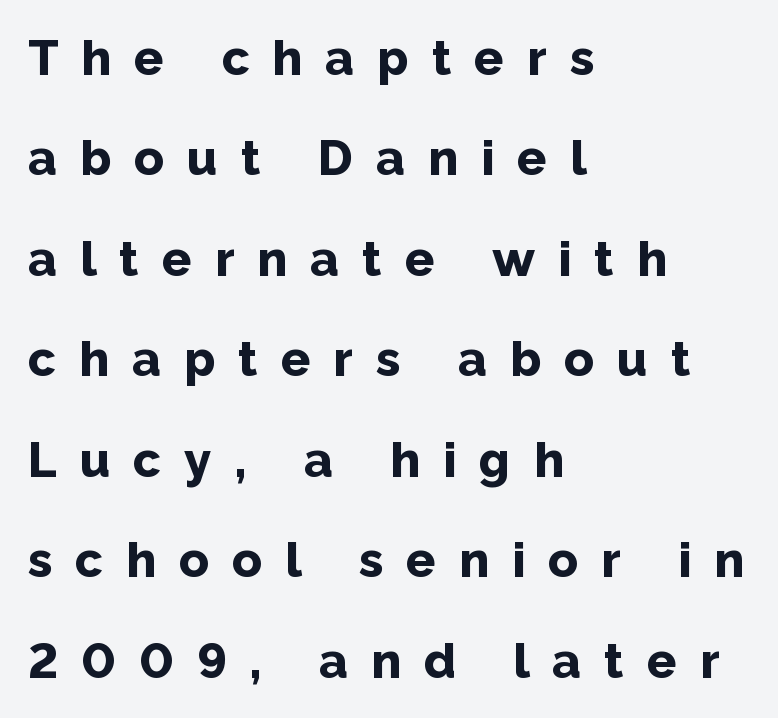
This is heavy type, rendered in bold. The space between consecutive lines is lavish. Does the copy run flush right? No — it runs flush left. Between one letter and the next there's a generous, obvious gap. Any mark beneath the type? The region is blank.
